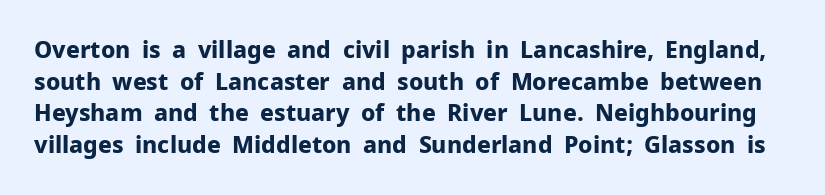
Q: Is the text bold? A: Yes.
Q: Is the text italic (slanted)? A: No, it is upright.
Q: Is the text underlined? A: No.
Q: Is the spacing between letters normal or unusually wide? A: Normal.
Q: Is the spacing between lines tight, normal or loose? A: Normal.
